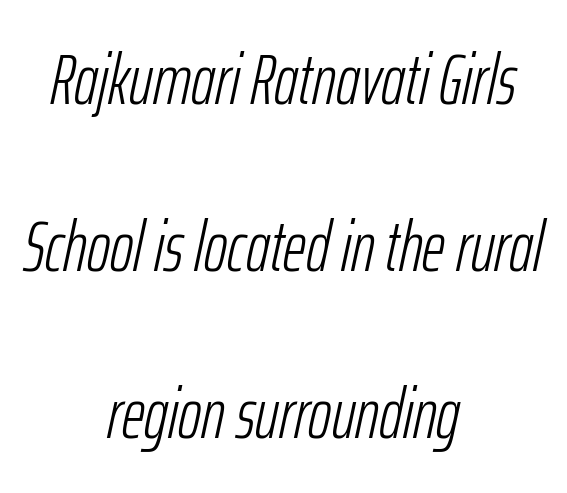
The image shows 71 px light, condensed type, italic (leaning right); set centered, loose line spacing (2.35x), normal letter spacing, not underlined; low stroke contrast and a medium x-height.
